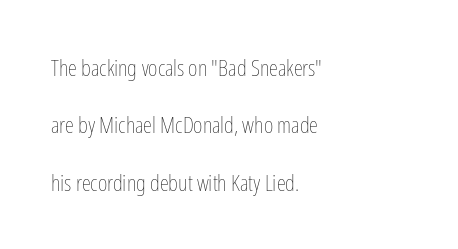
{"italic": "no", "bold": "no", "underline": "no", "align": "left", "line_spacing": "loose", "line_spacing_ratio": 2.5, "letter_spacing": "normal", "letter_spacing_em": 0.0, "glyph_px": 23}
